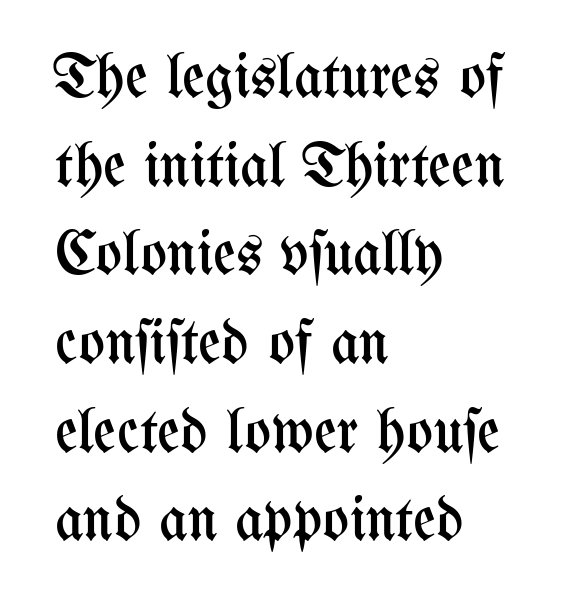
Q: Is the text bold? A: No.
Q: Is the text italic (slanted)? A: No, it is upright.
Q: Is the text underlined? A: No.
Q: How is the paragraph aligned? A: Left-aligned.
Q: Is the spacing between letters normal or unusually wide? A: Normal.
Q: Is the spacing between lines tight, normal or loose? A: Normal.
Q: Width (condensed, normal, or wide)? A: Condensed.
Q: Stroke contrast? A: Medium.
Q: x-height? A: Medium.
Q: Monospaced? A: No.
